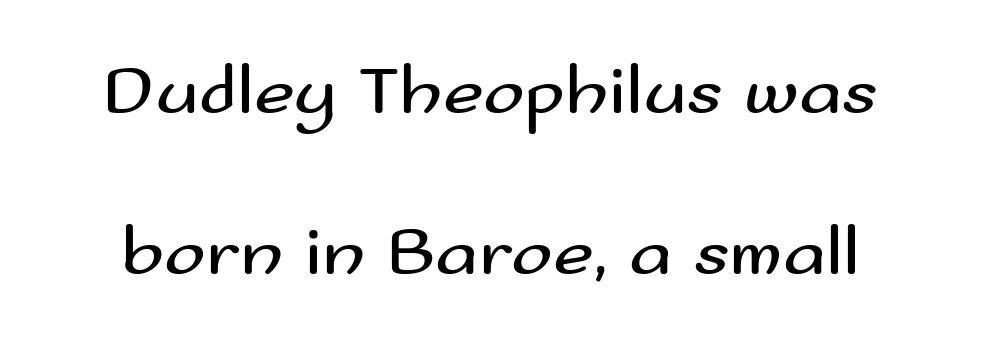
The image shows 70 px regular-weight, wide sans-serif type, upright; set loose line spacing (2.3x), normal letter spacing, not underlined; medium stroke contrast and a small x-height.
